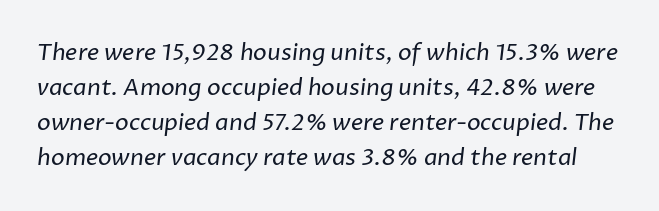
{"bold": "no", "underline": "no", "line_spacing": "normal", "line_spacing_ratio": 1.52, "letter_spacing": "normal", "letter_spacing_em": 0.0, "glyph_px": 23}
